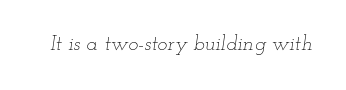
{"italic": "yes", "lean": "right", "slant_degrees": 12, "bold": "no", "underline": "no", "letter_spacing": "normal", "letter_spacing_em": 0.0, "glyph_px": 21}
